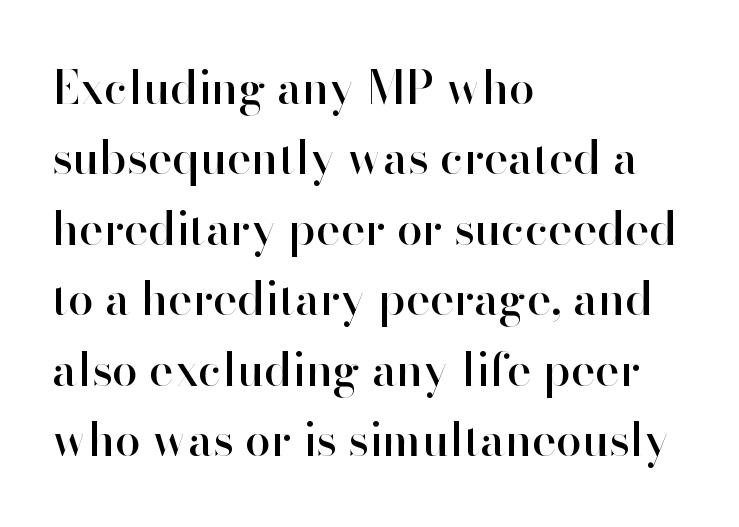
Nothing sits at the stroke ends, so this counts as sans-serif. This sample keeps an unexceptional amount of space between lines. Designer's note — italics off, roman on. Horizontal alignment here is leftward, the default for most running prose.
